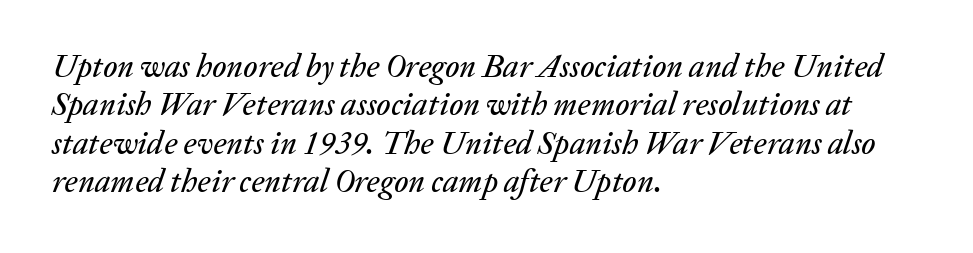
Think of a printed novel: that variable character pitch is what you see here. Horizontal alignment here is leftward, the default for most running prose. The passage shown is not underscored anywhere. Characters follow at the spacing the type designer built in. The whole block is typeset with a tilt.
